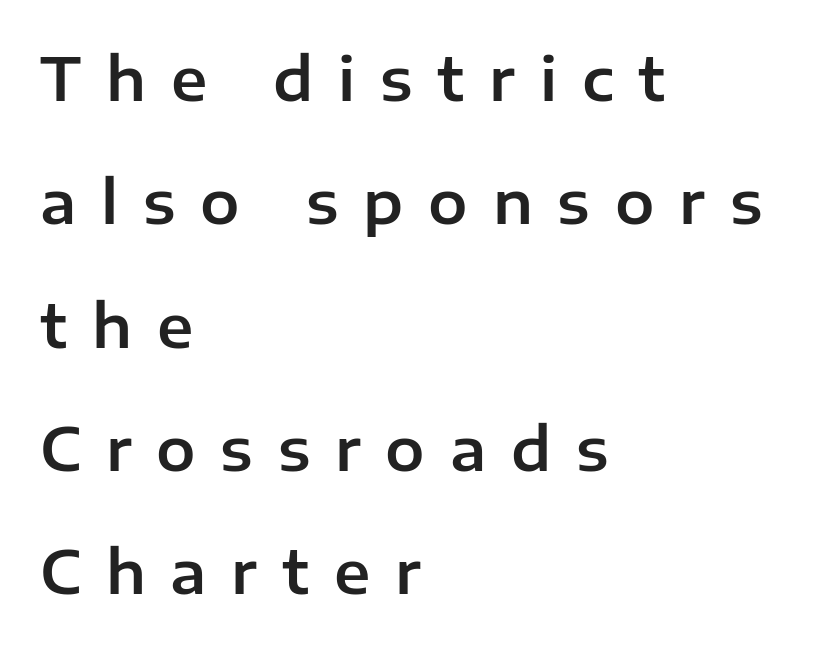
Q: Is the text italic (slanted)? A: No, it is upright.
Q: Is the typeface a serif or a sans-serif typeface? A: Sans-serif.
Q: Is the text underlined? A: No.
Q: How is the paragraph aligned? A: Left-aligned.
Q: Is the spacing between letters normal or unusually wide? A: Unusually wide.
Q: Is the spacing between lines tight, normal or loose? A: Loose.
Q: Width (condensed, normal, or wide)? A: Normal.
Q: Stroke contrast? A: Low.
Q: x-height? A: Medium.
Q: Monospaced? A: No.
